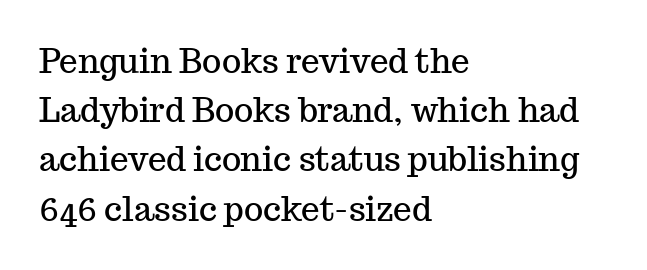
{"serif": "yes", "italic": "no", "width": "normal", "stroke_contrast": "medium", "x_height": "medium", "monospaced": "no", "underline": "no", "align": "left", "line_spacing": "normal", "line_spacing_ratio": 1.49, "letter_spacing": "normal", "letter_spacing_em": 0.0, "glyph_px": 33}
